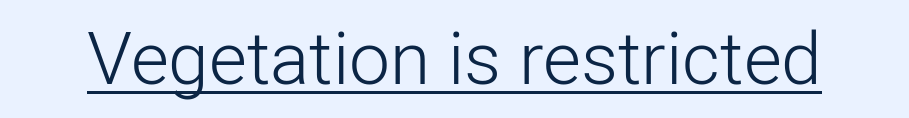
Q: Is the text bold? A: No.
Q: Is the text italic (slanted)? A: No, it is upright.
Q: Is the typeface a serif or a sans-serif typeface? A: Sans-serif.
Q: Is the text underlined? A: Yes.
Q: Is the spacing between letters normal or unusually wide? A: Normal.
Q: Width (condensed, normal, or wide)? A: Normal.
Q: Stroke contrast? A: Low.
Q: x-height? A: Medium.
Q: Monospaced? A: No.
